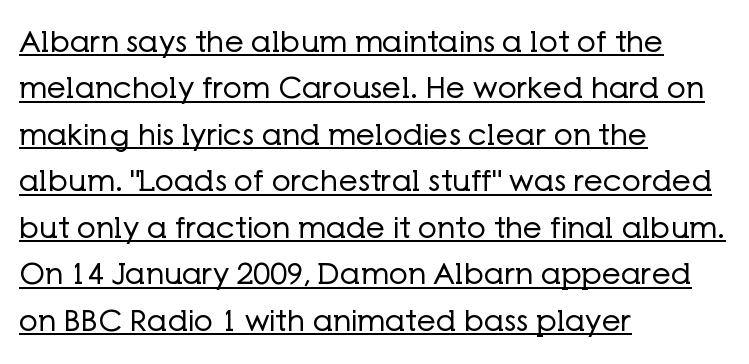
The image shows 30 px regular-weight sans-serif type, upright; set left-aligned, normal line spacing (1.55x), normal letter spacing, underlined; low stroke contrast and a medium x-height.
